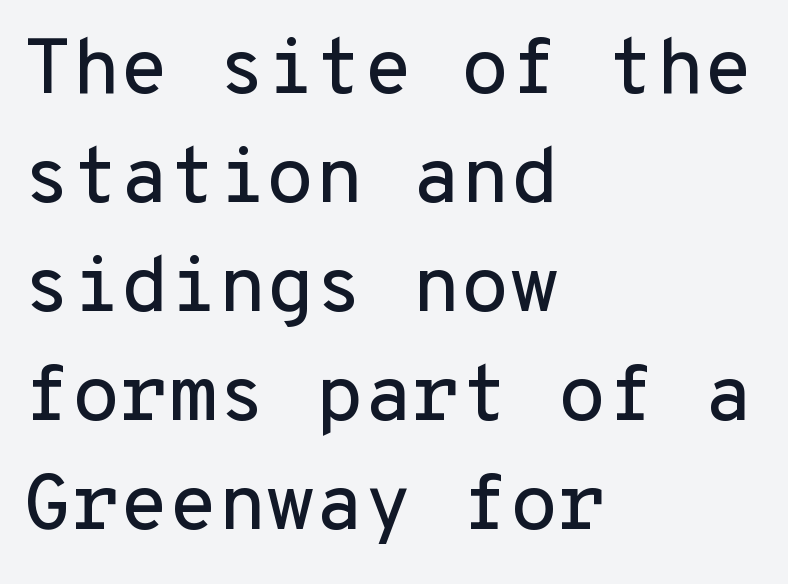
You can tell it's not italic because the verticals are truly vertical. Type style note: lacks serifs. Do the characters align in a grid? Yes, the font is monospaced. Is there much room between lines? A standard amount, neither cramped nor airy. The rendering keeps characters at their native spacing.
